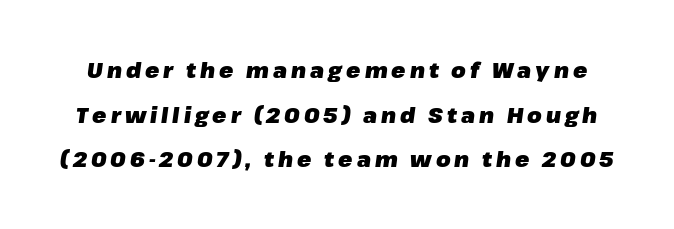
The image shows 21 px bold type, italic (leaning right); set loose line spacing (2.12x), not underlined.
